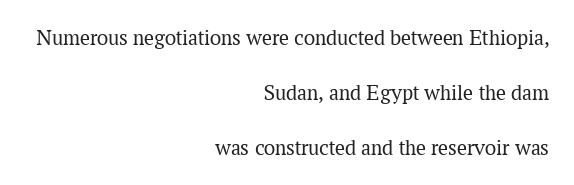
Q: Is the text bold? A: No.
Q: Is the text italic (slanted)? A: No, it is upright.
Q: Is the text underlined? A: No.
Q: How is the paragraph aligned? A: Right-aligned.
Q: Is the spacing between letters normal or unusually wide? A: Normal.
Q: Is the spacing between lines tight, normal or loose? A: Loose.
